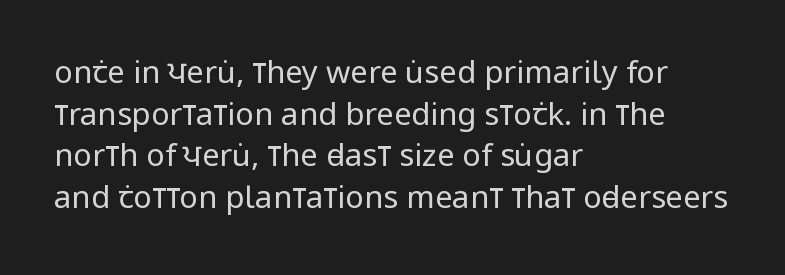
Note: no serifs on the glyphs. Type without underlining. If you drew a ruler down the left edge, every line would touch it. Is this a fixed-width face? No — the glyphs have proportional, varying widths.
